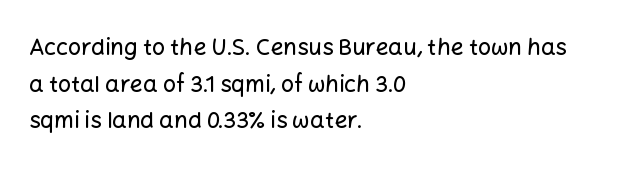
Rendered with straight, roman letterforms. Notice how the passage keeps a crisp vertical edge on the left only. A typesetter would call this leading conventional body-copy spacing. Is the letter spacing exaggerated? No — it looks like the ordinary default.
